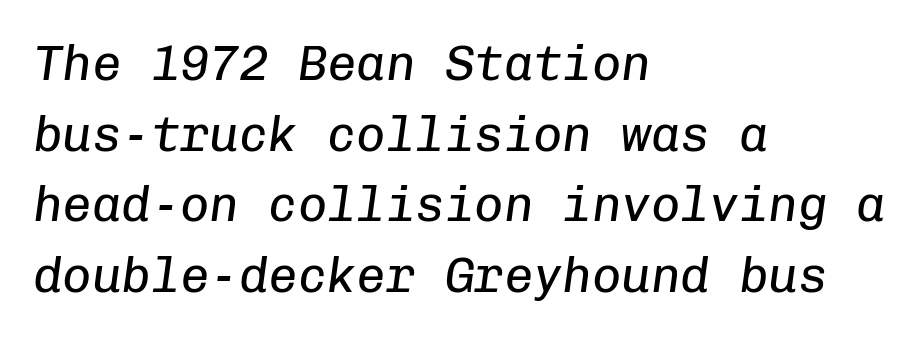
Q: Is the text bold? A: No.
Q: Is the text italic (slanted)? A: Yes, it leans right by about 8 degrees.
Q: Is the text underlined? A: No.
Q: How is the paragraph aligned? A: Left-aligned.
Q: Is the spacing between letters normal or unusually wide? A: Normal.
Q: Is the spacing between lines tight, normal or loose? A: Normal.
Q: Width (condensed, normal, or wide)? A: Normal.
Q: Stroke contrast? A: Low.
Q: x-height? A: Medium.
Q: Monospaced? A: Yes.
